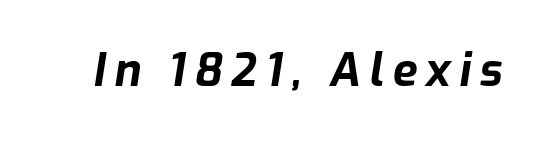
The image shows 45 px bold type, italic (leaning right); set not underlined; low stroke contrast and a medium x-height.
